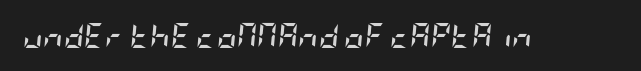
{"italic": "yes", "lean": "right", "slant_degrees": 5, "bold": "yes", "underline": "no", "letter_spacing": "normal", "letter_spacing_em": 0.0, "glyph_px": 25}
